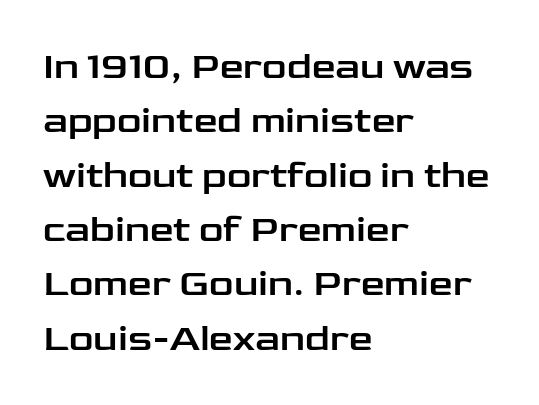
Q: Is the text italic (slanted)? A: No, it is upright.
Q: Is the typeface a serif or a sans-serif typeface? A: Sans-serif.
Q: Is the text underlined? A: No.
Q: How is the paragraph aligned? A: Left-aligned.
Q: Is the spacing between letters normal or unusually wide? A: Normal.
Q: Is the spacing between lines tight, normal or loose? A: Normal.
Q: Width (condensed, normal, or wide)? A: Wide.
Q: Stroke contrast? A: Low.
Q: x-height? A: Medium.
Q: Monospaced? A: No.
